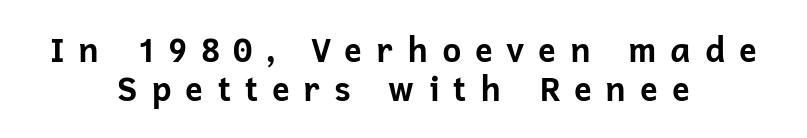
Serif or sans? Sans — the stroke terminals are bare. Someone cranked the tracking dial way up on this one. Alignment: centered. These lines are rendered in a variable-pitch font. Is there any slant? The stems are plumb.
